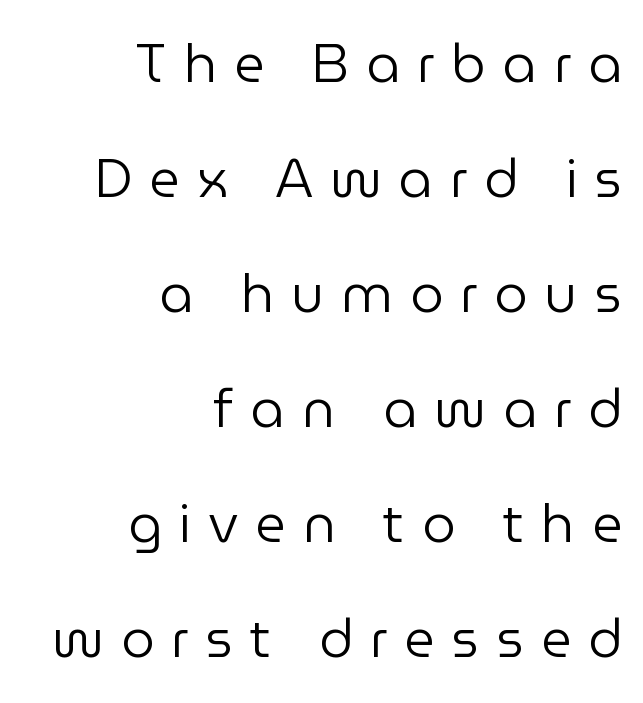
The image shows 53 px regular-weight sans-serif type, upright; set right-aligned, loose line spacing (2.17x), unusually wide letter spacing (+0.32 em), not underlined; low stroke contrast and a medium x-height.
